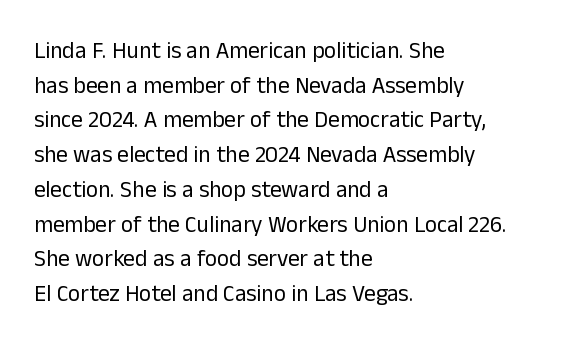
The image shows 23 px text type, upright; set left-aligned, normal line spacing (1.51x), normal letter spacing, not underlined.
